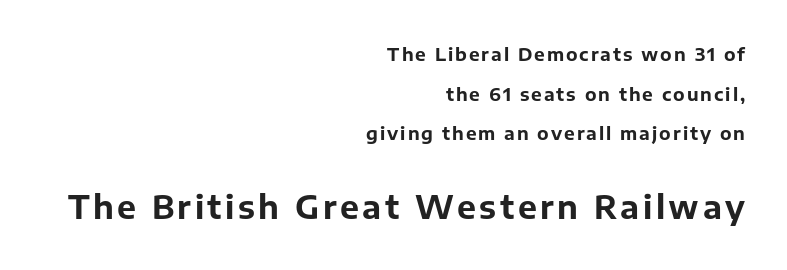
The image shows 32 px bold sans-serif type, upright; set right-aligned, loose line spacing (2.2x), not underlined; the second (bottom) block is 1.78x larger; low stroke contrast and a medium x-height.
